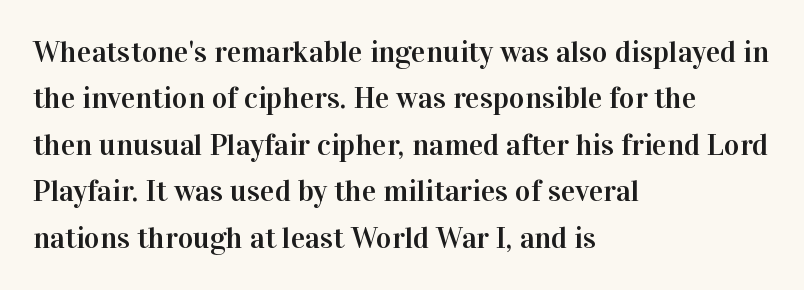
This is the regular roman posture of the typeface. Look at the bottom of the vertical strokes: they flare into serifs here. The letters advance in unequal steps, a hallmark of proportional type. Underlining? Definitely not there. Does the leading feel generous? No, just average. Visually the block forms a straight wall on the left and a jagged coastline on the right.
